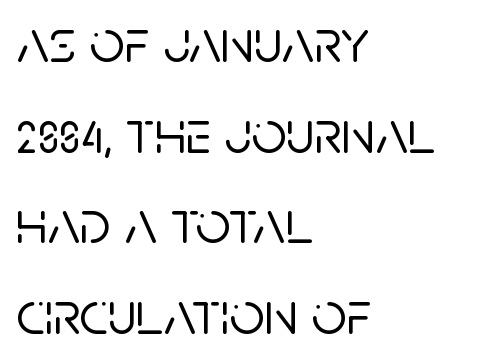
Q: Is the text italic (slanted)? A: No, it is upright.
Q: Is the typeface a serif or a sans-serif typeface? A: Sans-serif.
Q: Is the text underlined? A: No.
Q: How is the paragraph aligned? A: Left-aligned.
Q: Is the spacing between letters normal or unusually wide? A: Normal.
Q: Is the spacing between lines tight, normal or loose? A: Normal.
Q: Width (condensed, normal, or wide)? A: Normal.
Q: Stroke contrast? A: Low.
Q: x-height? A: Large.
Q: Monospaced? A: No.
